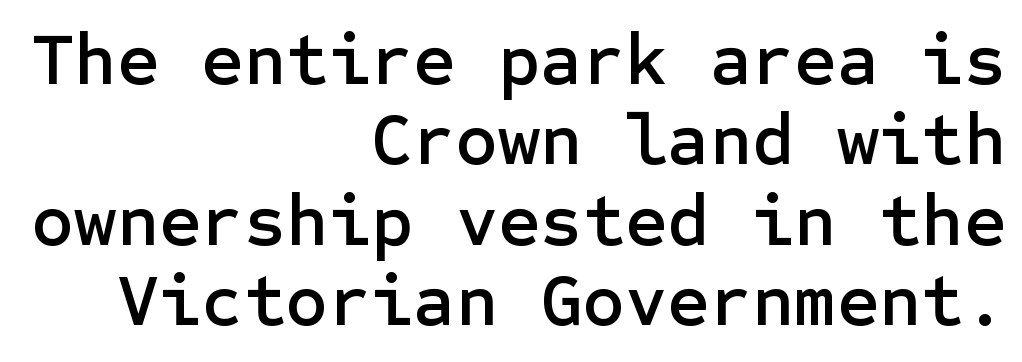
The typography opts for an upright posture over an oblique one. This rendering employs a face without finishing strokes, i.e., a sans-serif. The line-height multiplier appears low, near solid setting. Leftover space on each line is placed entirely before the opening word.
